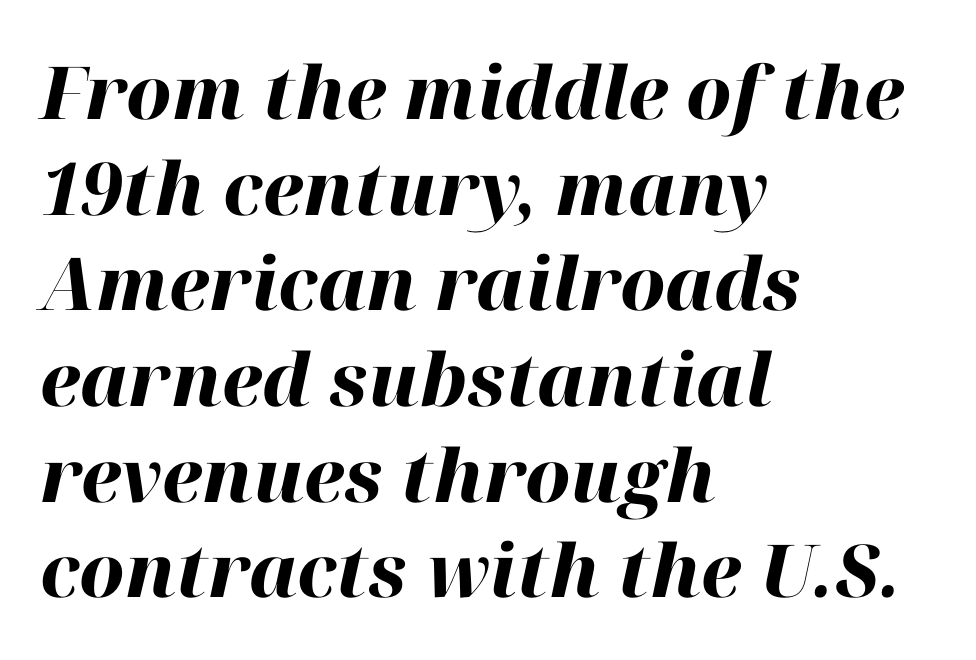
The lines are quadded left. It's the slanting kind of type. Looks like regular typesetting: each glyph gets only the width it needs. The rows are spaced the way most documents space them.
